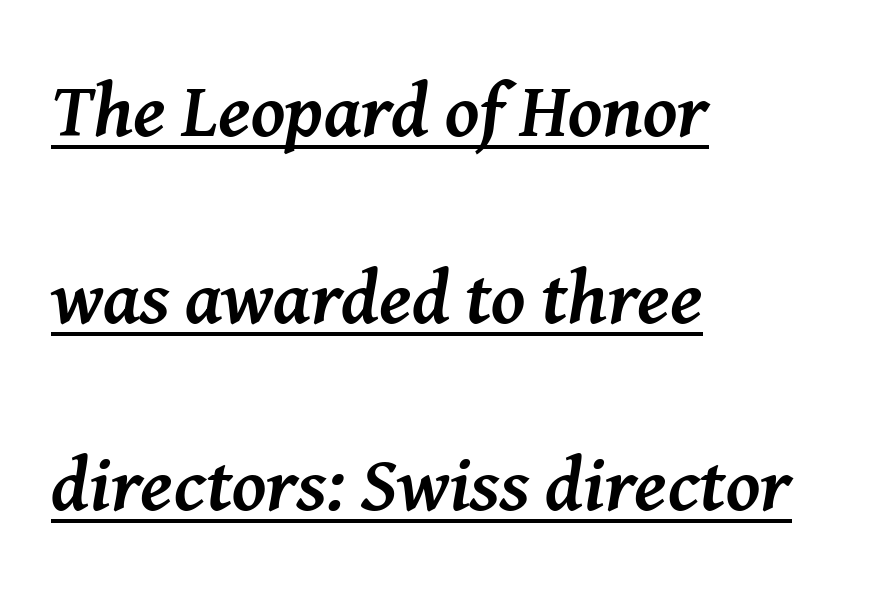
The image shows 77 px semibold serif type, italic (leaning right); set left-aligned, loose line spacing (2.43x), normal letter spacing, underlined; medium stroke contrast and a medium x-height.
